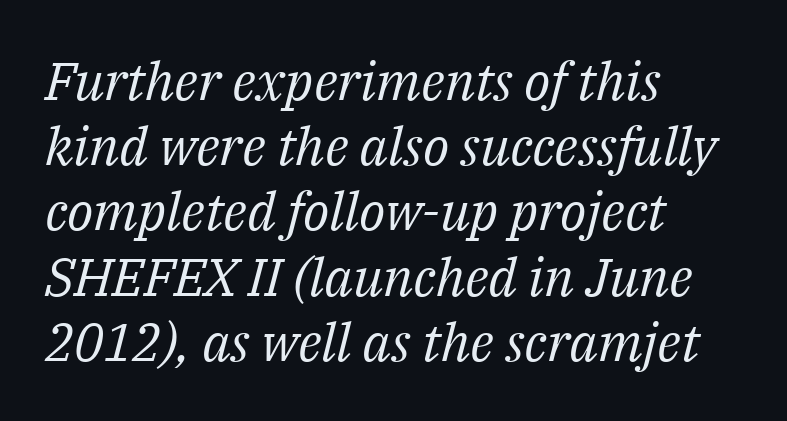
Q: Is the text bold? A: No.
Q: Is the text italic (slanted)? A: Yes, it leans right by about 14 degrees.
Q: Is the typeface a serif or a sans-serif typeface? A: Serif.
Q: Is the text underlined? A: No.
Q: How is the paragraph aligned? A: Left-aligned.
Q: Is the spacing between letters normal or unusually wide? A: Normal.
Q: Width (condensed, normal, or wide)? A: Normal.
Q: Stroke contrast? A: Medium.
Q: x-height? A: Medium.
Q: Monospaced? A: No.
